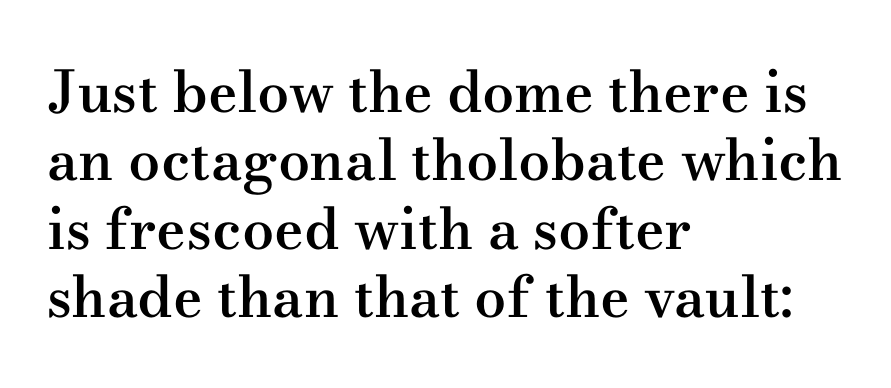
These lines are rendered in a variable-pitch font. You can tell from the footed stems that serif type was used. Weight: semibold (demi). Tall strokes in this sample are plumb rather than angled. Line starts are locked; line ends wander.
